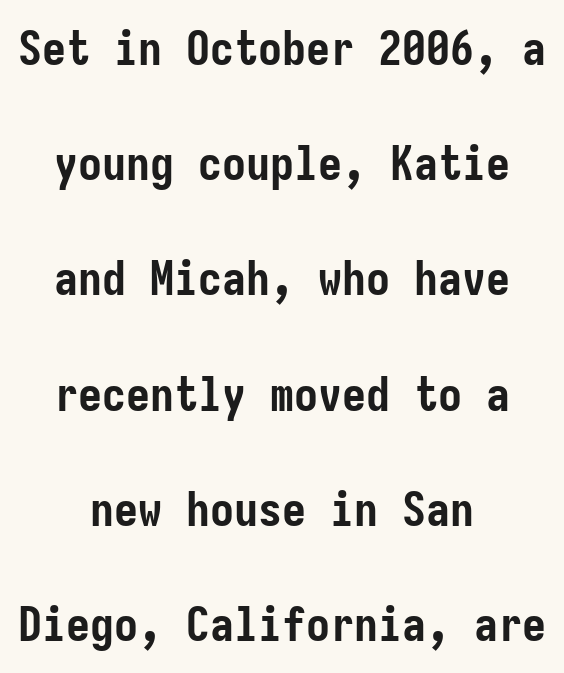
{"serif": "no", "italic": "no", "bold": "yes", "weight": "semibold", "width": "condensed", "stroke_contrast": "low", "x_height": "medium", "underline": "no", "align": "center", "line_spacing": "loose", "line_spacing_ratio": 2.4, "letter_spacing": "normal", "letter_spacing_em": 0.0, "glyph_px": 48}
